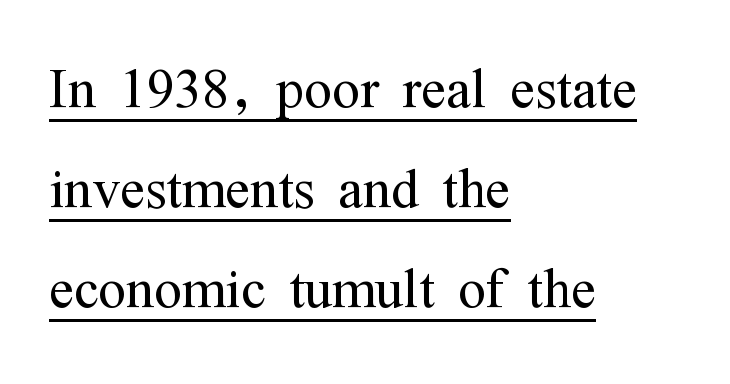
Q: Is the text bold? A: No.
Q: Is the text italic (slanted)? A: No, it is upright.
Q: Is the typeface a serif or a sans-serif typeface? A: Serif.
Q: Is the text underlined? A: Yes.
Q: How is the paragraph aligned? A: Left-aligned.
Q: Is the spacing between letters normal or unusually wide? A: Normal.
Q: Is the spacing between lines tight, normal or loose? A: Normal.
Q: Width (condensed, normal, or wide)? A: Condensed.
Q: Stroke contrast? A: Medium.
Q: x-height? A: Medium.
Q: Monospaced? A: No.
